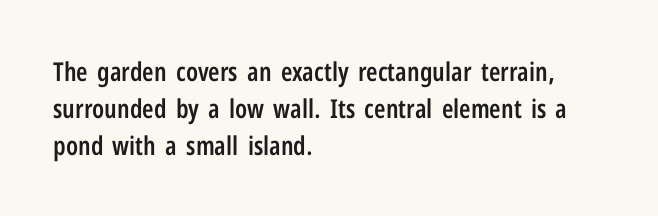
Successive baselines arrive at the customary interval. What weight is shown? A semibold, between regular and bold. The baseline area is clear. Compared with typical body copy, the letter spacing here is the same. When letters stand straight like this, we call the style roman or upright.
